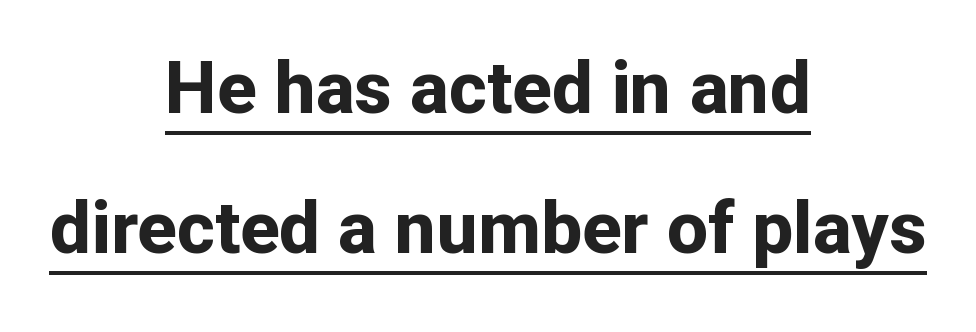
The image shows 73 px bold sans-serif type, upright; set centered, loose line spacing (1.92x), normal letter spacing, underlined; low stroke contrast and a medium x-height.
